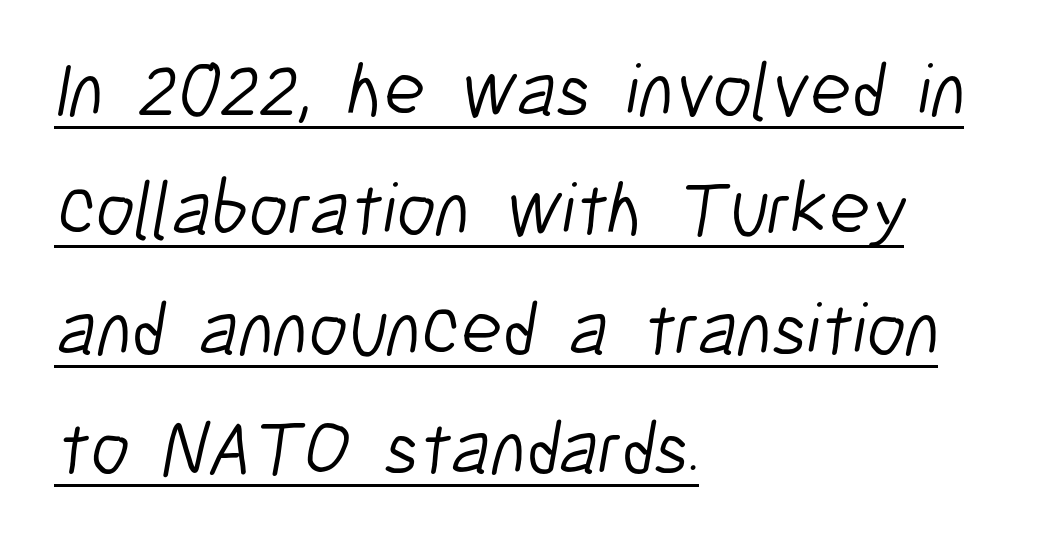
{"serif": "no", "bold": "no", "weight": "light", "width": "condensed", "stroke_contrast": "low", "x_height": "medium", "monospaced": "no", "underline": "yes", "align": "left", "line_spacing": "normal", "line_spacing_ratio": 1.57, "letter_spacing": "normal", "letter_spacing_em": 0.0, "glyph_px": 76}
